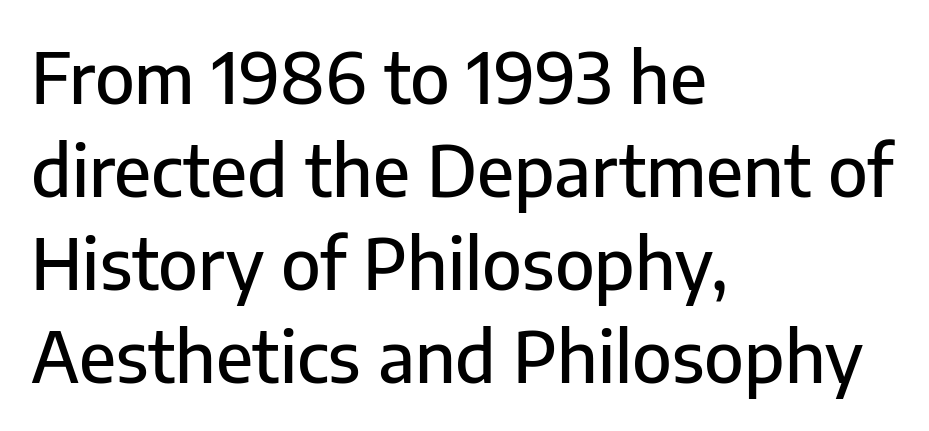
There is no visible air inserted between adjacent glyphs. Notice how the stems are strictly vertical — no italics here. A classic flush-left, rag-right setting is used for this passage. Compared with typical paragraphs, the rows here are spaced about the same. Spacing verdict: proportional, widths tailored to each character.
